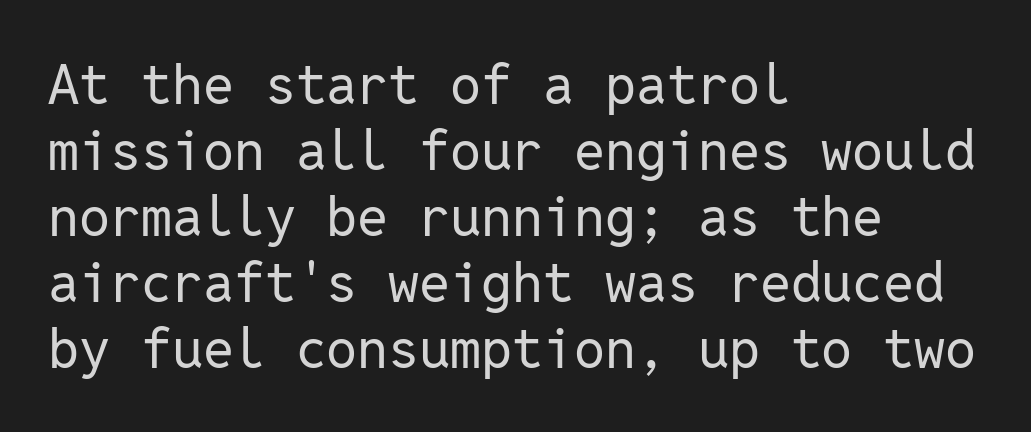
Check the space under the baseline: it is left empty. These lines were composed using upright roman letters. The text block is weighted toward the left margin, trailing off unevenly rightward. Does the type have serifs? No, each stem ends abruptly. Standard letterfit; no display-style spreading of the glyphs. Monospaced: the letters line up in strict vertical columns.
